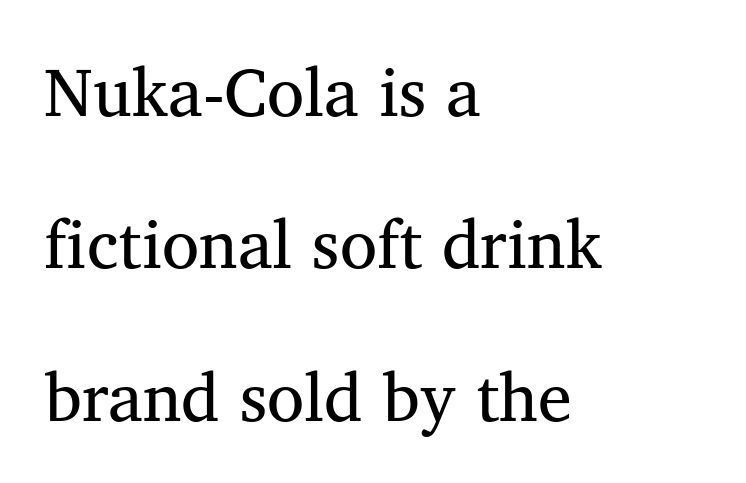
Q: Is the text bold? A: No.
Q: Is the typeface a serif or a sans-serif typeface? A: Serif.
Q: Is the text underlined? A: No.
Q: How is the paragraph aligned? A: Left-aligned.
Q: Is the spacing between letters normal or unusually wide? A: Normal.
Q: Is the spacing between lines tight, normal or loose? A: Loose.
Q: Width (condensed, normal, or wide)? A: Normal.
Q: Stroke contrast? A: Medium.
Q: x-height? A: Medium.
Q: Monospaced? A: No.
